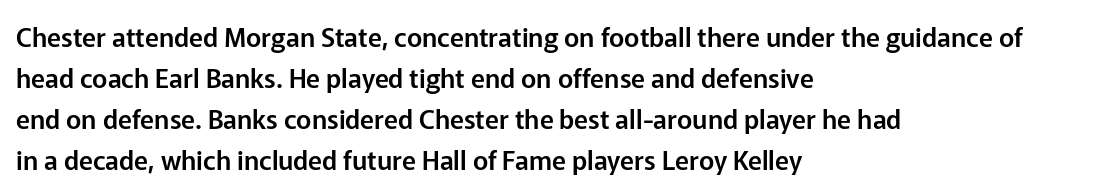
Q: Is the text italic (slanted)? A: No, it is upright.
Q: Is the text underlined? A: No.
Q: How is the paragraph aligned? A: Left-aligned.
Q: Is the spacing between letters normal or unusually wide? A: Normal.
Q: Is the spacing between lines tight, normal or loose? A: Normal.
